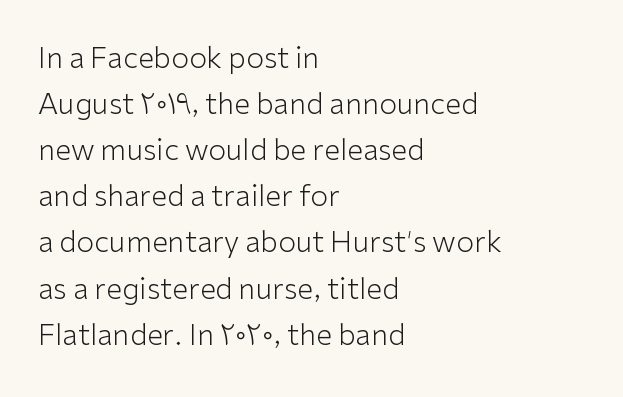
Compared with typical paragraphs, the rows here are spaced about the same. A clean baseline with only descenders dipping below it. You could not count columns in this text — the font is proportionally spaced. In terms of posture, this sample is upright. This is sans-serif lettering, the kind often seen on screens and signage.
